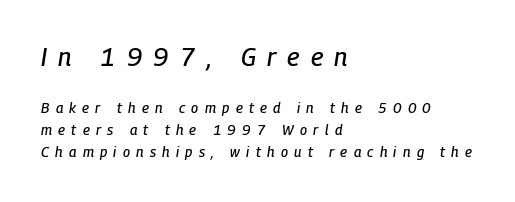
{"italic": "yes", "lean": "right", "slant_degrees": 9, "underline": "no", "align": "left", "line_spacing": "normal", "line_spacing_ratio": 1.54, "letter_spacing": "wide", "letter_spacing_em": 0.45, "larger_block": "first", "size_ratio": 1.79, "glyph_px": 25}
